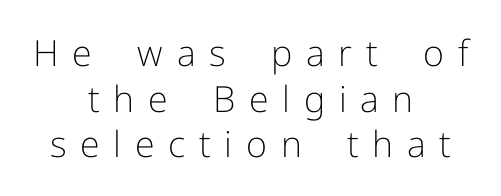
The image shows 36 px light sans-serif type, upright; set centered, normal line spacing (1.27x), unusually wide letter spacing (+0.38 em), not underlined; low stroke contrast and a medium x-height.
